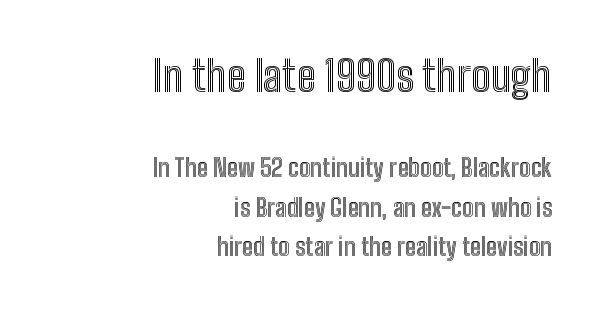
The image shows 43 px condensed type, upright; set right-aligned, normal line spacing (1.59x), normal letter spacing, not underlined; the first (top) block is 1.72x larger; a medium x-height.
